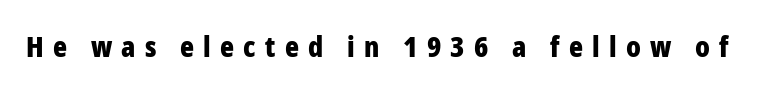
Q: Is the text bold? A: Yes.
Q: Is the text italic (slanted)? A: No, it is upright.
Q: Is the typeface a serif or a sans-serif typeface? A: Sans-serif.
Q: Is the text underlined? A: No.
Q: Is the spacing between letters normal or unusually wide? A: Unusually wide.
Q: Width (condensed, normal, or wide)? A: Condensed.
Q: Stroke contrast? A: Low.
Q: x-height? A: Medium.
Q: Monospaced? A: No.
